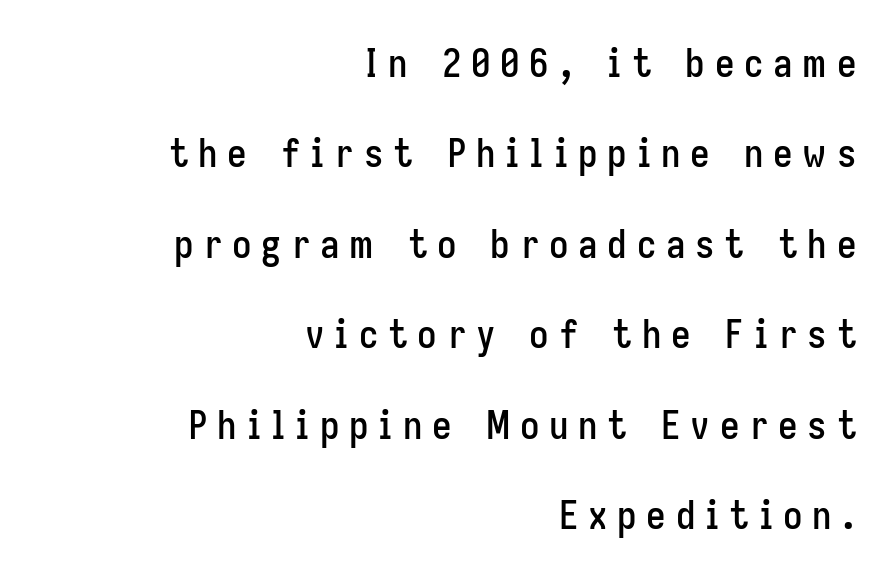
The image shows 39 px condensed sans-serif type, upright; set right-aligned, loose line spacing (2.32x), unusually wide letter spacing (+0.25 em), not underlined; low stroke contrast and a medium x-height.
